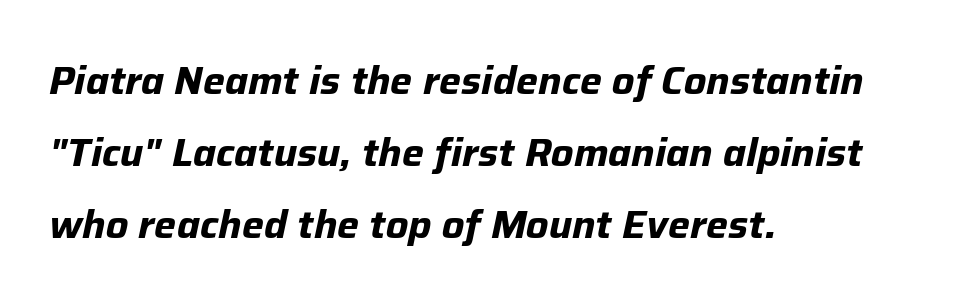
The image shows 39 px bold type, italic (leaning right); set left-aligned, line spacing 1.85x, normal letter spacing, not underlined; low stroke contrast and a medium x-height.
